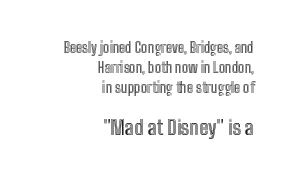
The image shows 20 px text type, upright; set right-aligned, normal line spacing (1.42x), normal letter spacing, not underlined; the second (bottom) block is 1.43x larger.
